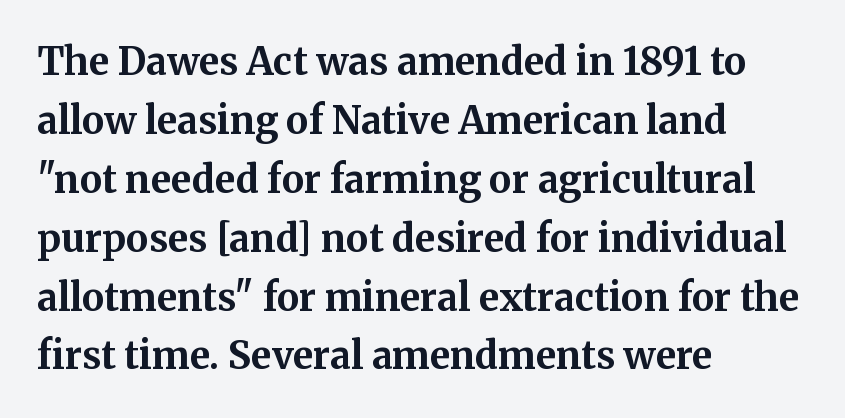
The area under the type is left untouched. Vertical spacing — default. The letters carry serifs — small finishing strokes at the ends of their stems. Spacing verdict: proportional, widths tailored to each character.
